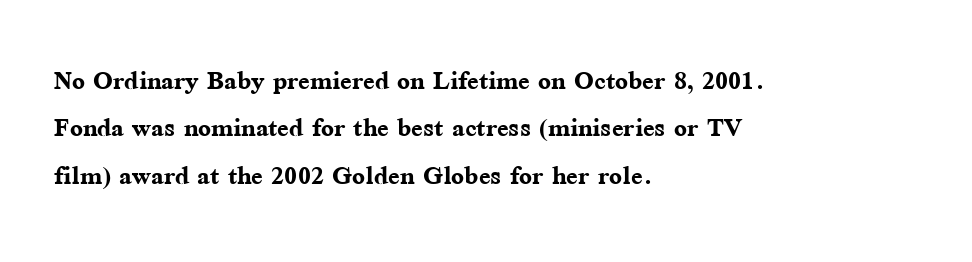
The image shows 34 px semibold serif type, upright; set left-aligned, normal line spacing (1.39x), normal letter spacing, not underlined; medium stroke contrast and a medium x-height.
